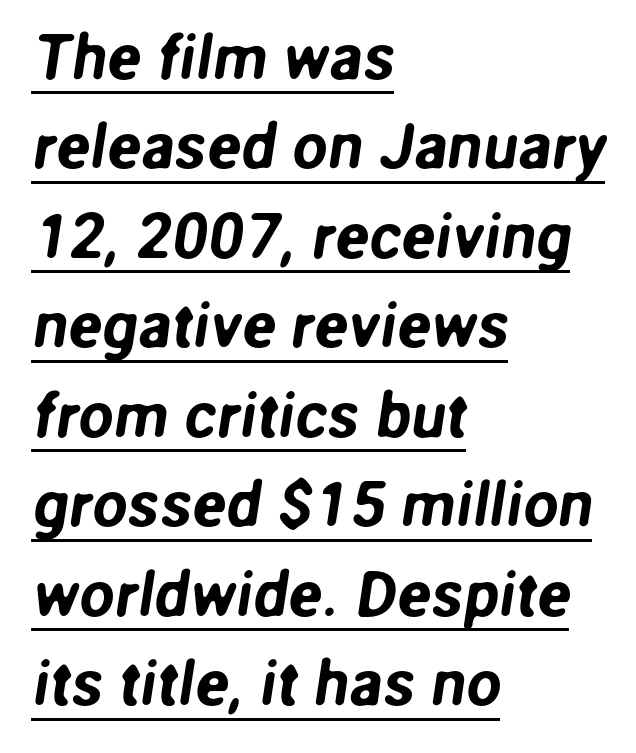
Q: Is the typeface a serif or a sans-serif typeface? A: Sans-serif.
Q: Is the text underlined? A: Yes.
Q: How is the paragraph aligned? A: Left-aligned.
Q: Is the spacing between letters normal or unusually wide? A: Normal.
Q: Is the spacing between lines tight, normal or loose? A: Normal.
Q: Width (condensed, normal, or wide)? A: Normal.
Q: Stroke contrast? A: Low.
Q: x-height? A: Medium.
Q: Monospaced? A: No.
